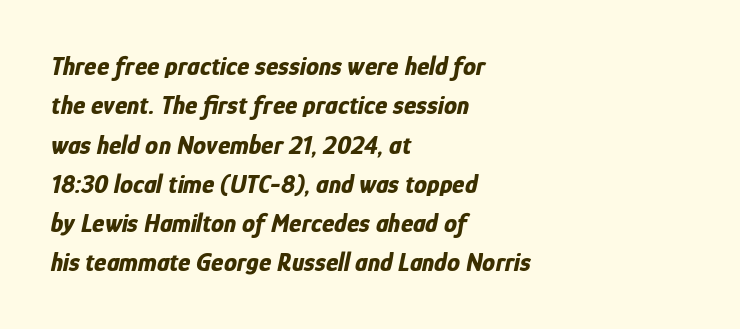
Q: Is the text bold? A: Yes.
Q: Is the text italic (slanted)? A: Yes, it leans right by about 12 degrees.
Q: Is the text underlined? A: No.
Q: How is the paragraph aligned? A: Left-aligned.
Q: Is the spacing between letters normal or unusually wide? A: Normal.
Q: Is the spacing between lines tight, normal or loose? A: Normal.
